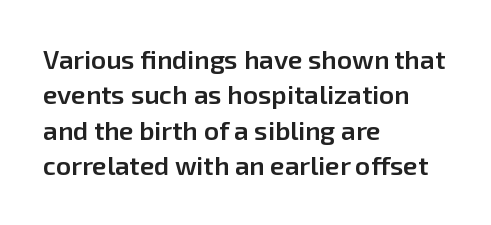
{"italic": "no", "bold": "semi", "underline": "no", "align": "left", "line_spacing": "normal", "line_spacing_ratio": 1.36, "letter_spacing": "normal", "letter_spacing_em": 0.0, "glyph_px": 26}
